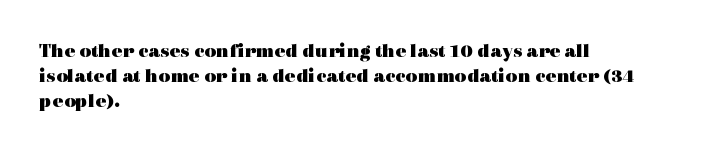
The image shows 20 px bold type, upright; set left-aligned, line spacing 1.24x, normal letter spacing, not underlined.
